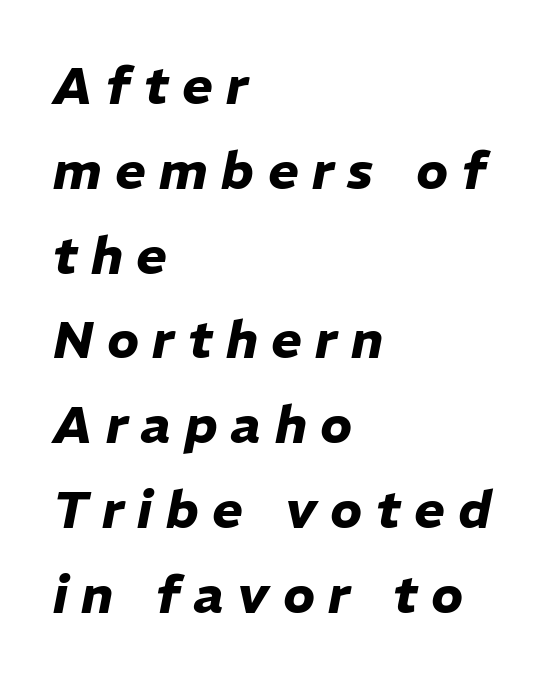
The image shows 52 px heavy type, italic (leaning right); set left-aligned, normal line spacing (1.63x), unusually wide letter spacing (+0.26 em), not underlined; low stroke contrast and a medium x-height.
